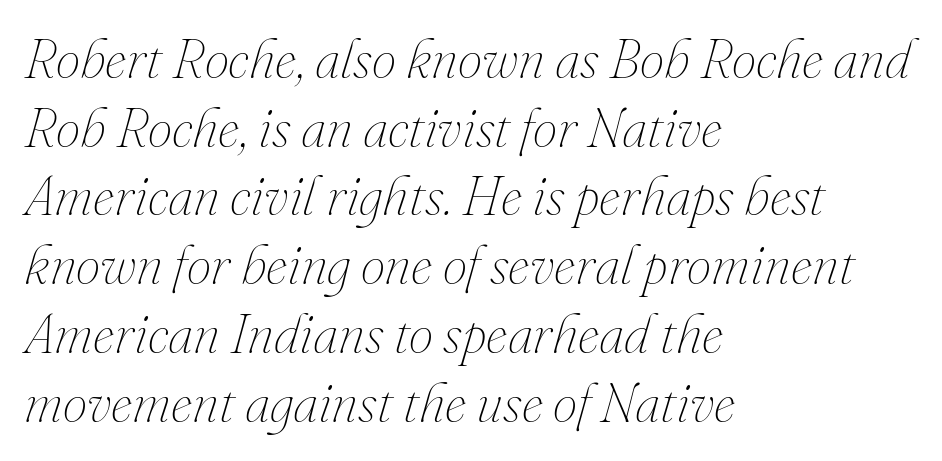
No chunkiness to these letters — they're not bold. Short note: letters normally spaced. Teacher's note: observe the even left margin — that is flush-left alignment. A typesetter would call this proportional, since set widths differ per character.
